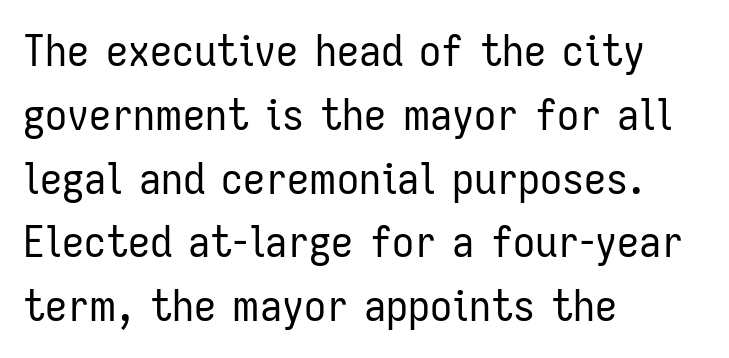
The line texture is even and compact thanks to regular tracking. The typesetter chose a ragged-right arrangement here. Are there feet on the stems? There aren't — it's a sans. Letters have the restrained weight of plain body copy at most.
